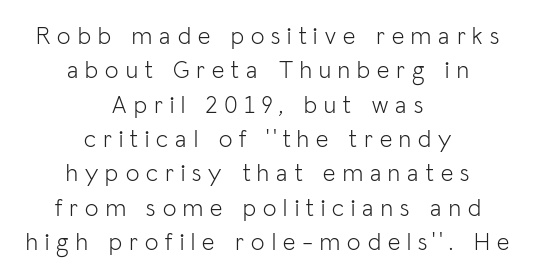
Q: Is the text bold? A: No.
Q: Is the text italic (slanted)? A: No, it is upright.
Q: Is the text underlined? A: No.
Q: How is the paragraph aligned? A: Centered.
Q: Is the spacing between letters normal or unusually wide? A: Unusually wide.
Q: Is the spacing between lines tight, normal or loose? A: Normal.
